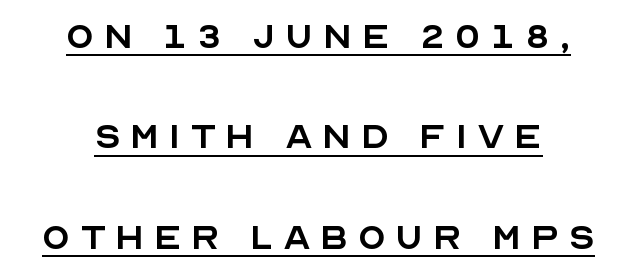
The image shows 45 px regular-weight sans-serif type, upright; set centered, loose line spacing (2.23x), unusually wide letter spacing (+0.21 em), underlined; a large x-height.
